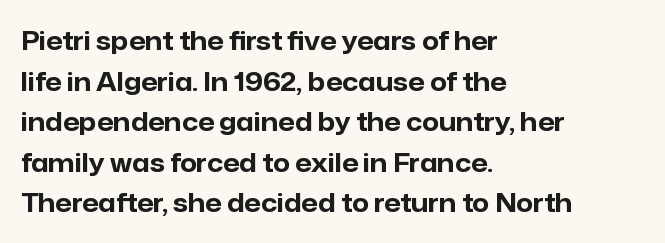
{"italic": "no", "bold": "yes", "underline": "no", "align": "left", "line_spacing": "normal", "line_spacing_ratio": 1.56, "letter_spacing": "normal", "letter_spacing_em": 0.0, "glyph_px": 26}
